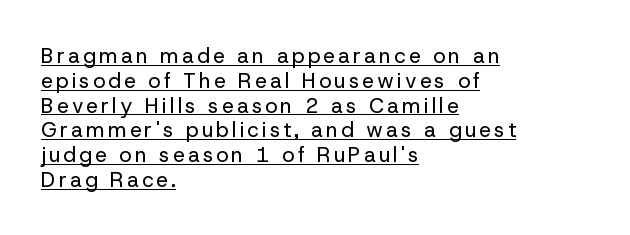
The image shows 21 px text type, upright; set left-aligned, line spacing 1.18x, underlined.
